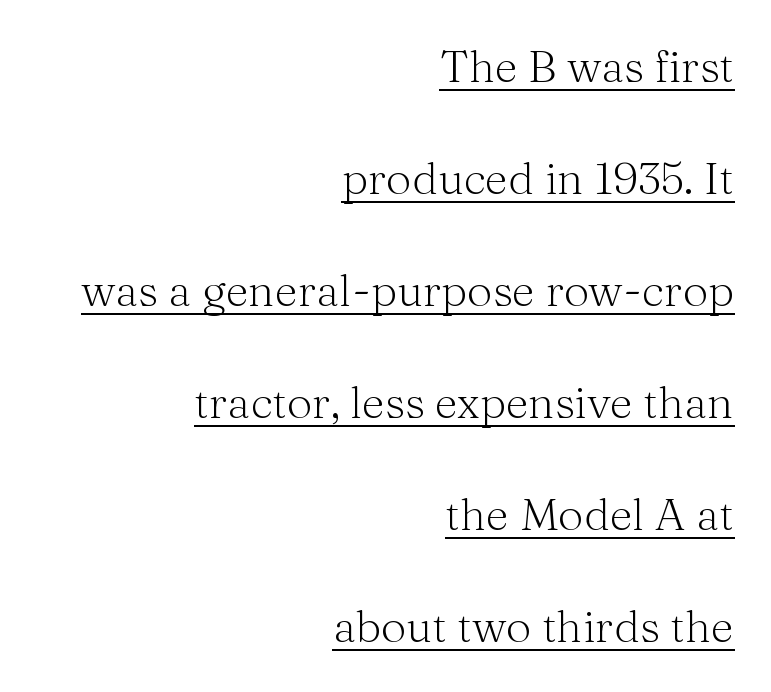
Q: Is the text bold? A: No.
Q: Is the text italic (slanted)? A: No, it is upright.
Q: Is the typeface a serif or a sans-serif typeface? A: Serif.
Q: Is the text underlined? A: Yes.
Q: How is the paragraph aligned? A: Right-aligned.
Q: Is the spacing between letters normal or unusually wide? A: Normal.
Q: Is the spacing between lines tight, normal or loose? A: Loose.
Q: Width (condensed, normal, or wide)? A: Normal.
Q: Stroke contrast? A: Medium.
Q: x-height? A: Medium.
Q: Monospaced? A: No.
